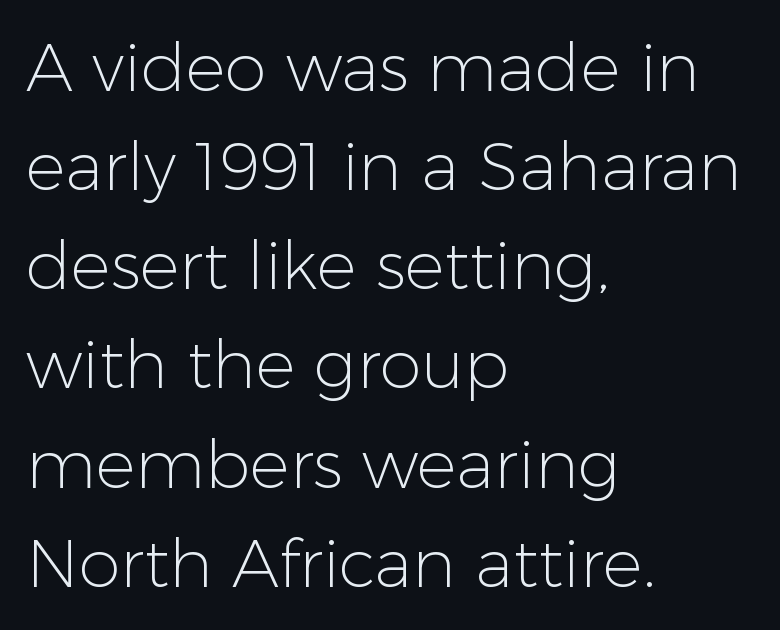
Q: Is the text bold? A: No.
Q: Is the text italic (slanted)? A: No, it is upright.
Q: Is the typeface a serif or a sans-serif typeface? A: Sans-serif.
Q: Is the text underlined? A: No.
Q: How is the paragraph aligned? A: Left-aligned.
Q: Is the spacing between letters normal or unusually wide? A: Normal.
Q: Is the spacing between lines tight, normal or loose? A: Normal.
Q: Width (condensed, normal, or wide)? A: Normal.
Q: Stroke contrast? A: Low.
Q: x-height? A: Medium.
Q: Monospaced? A: No.
